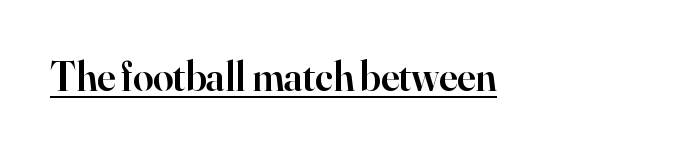
Q: Is the text bold? A: Semi-bold.
Q: Is the text italic (slanted)? A: No, it is upright.
Q: Is the typeface a serif or a sans-serif typeface? A: Serif.
Q: Is the text underlined? A: Yes.
Q: How is the paragraph aligned? A: Left-aligned.
Q: Is the spacing between letters normal or unusually wide? A: Normal.
Q: Width (condensed, normal, or wide)? A: Normal.
Q: Stroke contrast? A: High.
Q: x-height? A: Small.
Q: Monospaced? A: No.
